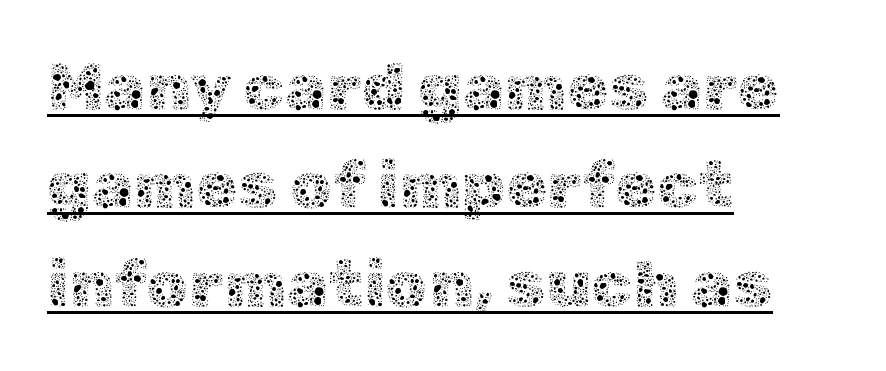
Q: Is the text bold? A: No.
Q: Is the text italic (slanted)? A: No, it is upright.
Q: Is the text underlined? A: Yes.
Q: How is the paragraph aligned? A: Left-aligned.
Q: Is the spacing between letters normal or unusually wide? A: Normal.
Q: Is the spacing between lines tight, normal or loose? A: Normal.
Q: Width (condensed, normal, or wide)? A: Normal.
Q: x-height? A: Medium.
Q: Monospaced? A: No.
